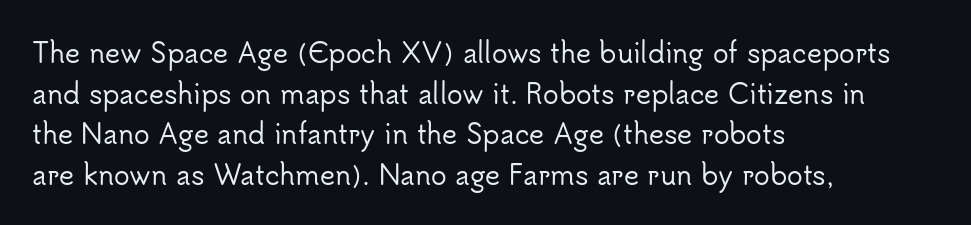
The image shows 26 px text type, upright; set left-aligned, normal line spacing (1.56x), normal letter spacing, not underlined.
